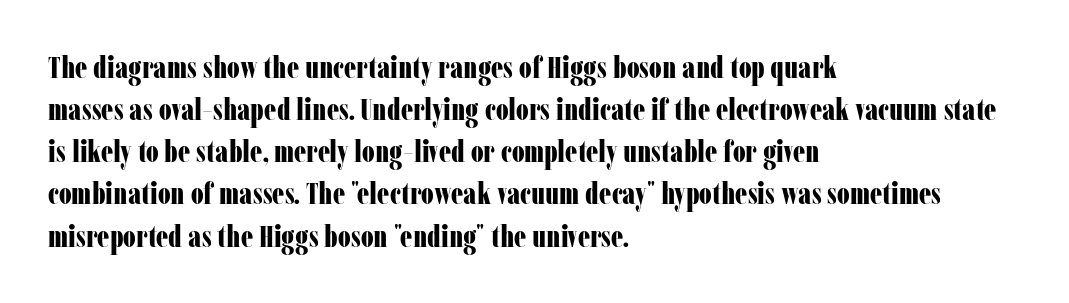
Q: Is the text bold? A: Yes.
Q: Is the text italic (slanted)? A: No, it is upright.
Q: Is the typeface a serif or a sans-serif typeface? A: Serif.
Q: Is the text underlined? A: No.
Q: How is the paragraph aligned? A: Left-aligned.
Q: Is the spacing between letters normal or unusually wide? A: Normal.
Q: Is the spacing between lines tight, normal or loose? A: Normal.
Q: Width (condensed, normal, or wide)? A: Condensed.
Q: Stroke contrast? A: Low.
Q: x-height? A: Medium.
Q: Monospaced? A: No.
